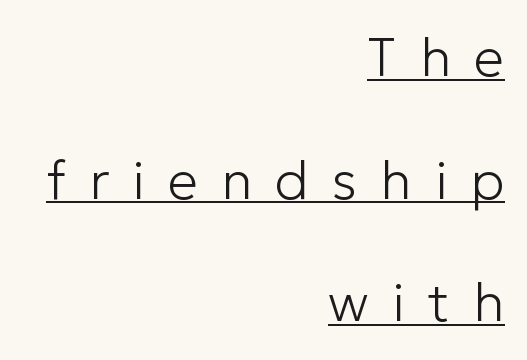
These lines stack with their right ends in a neat column. Nothing sits at the stroke ends, so this counts as sans-serif. Line spacing here is loose. A continuous stroke trails under the words, as in a hyperlink. These lines have a slow, spaced-out rhythm from letter to letter. The face looks like a standard text weight, possibly lighter.
